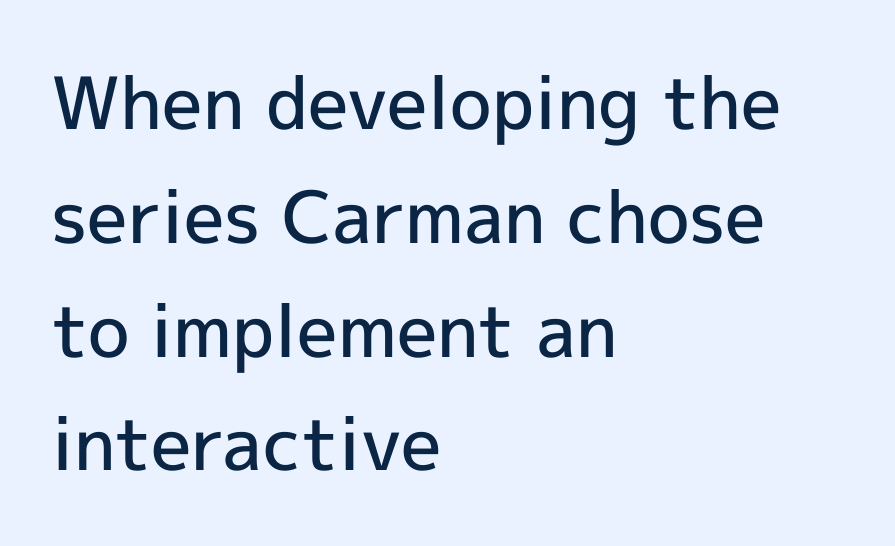
The image shows 72 px semibold sans-serif type, upright; set left-aligned, normal line spacing (1.58x), normal letter spacing, not underlined; a medium x-height.
